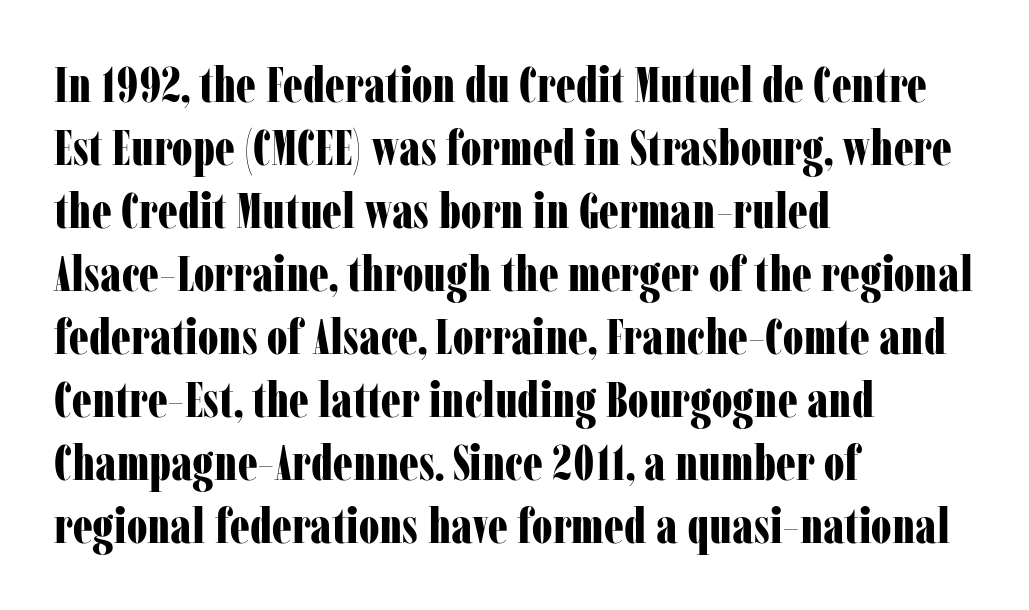
{"serif": "yes", "italic": "no", "bold": "yes", "weight": "bold", "width": "condensed", "stroke_contrast": "low", "x_height": "medium", "monospaced": "no", "underline": "no", "align": "left", "line_spacing": "normal", "line_spacing_ratio": 1.26, "letter_spacing": "normal", "letter_spacing_em": 0.0, "glyph_px": 50}
